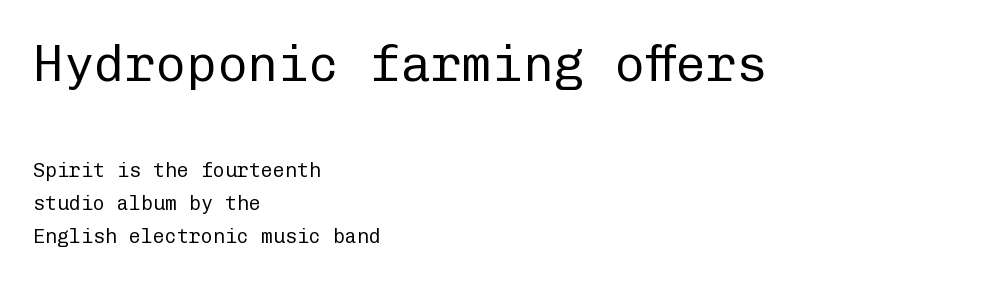
Q: Is the text bold? A: No.
Q: Is the text italic (slanted)? A: No, it is upright.
Q: Is the typeface a serif or a sans-serif typeface? A: Sans-serif.
Q: Is the text underlined? A: No.
Q: How is the paragraph aligned? A: Left-aligned.
Q: Is the spacing between letters normal or unusually wide? A: Normal.
Q: Is the spacing between lines tight, normal or loose? A: Normal.
Q: Which block of text is set in a larger size, the first (top) or the second (bottom)? A: The first (top) one.
Q: Width (condensed, normal, or wide)? A: Normal.
Q: Stroke contrast? A: Low.
Q: x-height? A: Medium.
Q: Monospaced? A: Yes.
